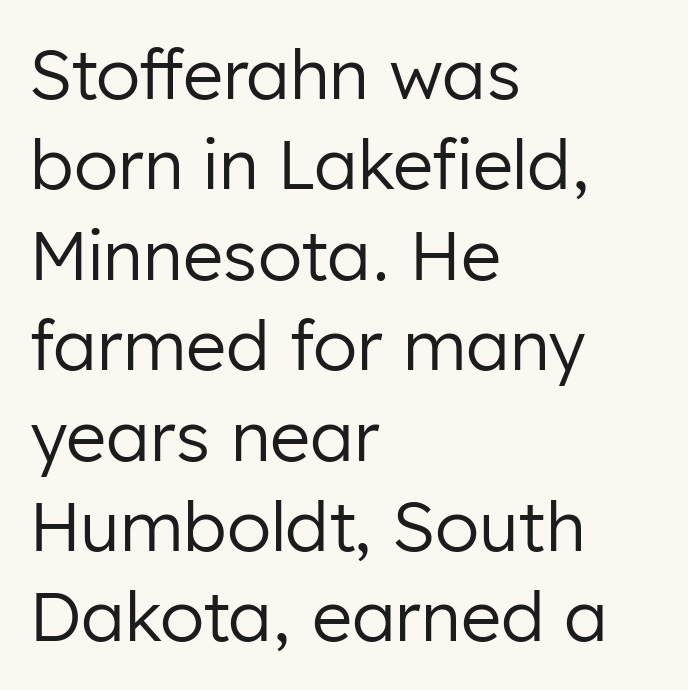
Q: Is the text bold? A: No.
Q: Is the text italic (slanted)? A: No, it is upright.
Q: Is the typeface a serif or a sans-serif typeface? A: Sans-serif.
Q: Is the text underlined? A: No.
Q: How is the paragraph aligned? A: Left-aligned.
Q: Is the spacing between letters normal or unusually wide? A: Normal.
Q: Is the spacing between lines tight, normal or loose? A: Normal.
Q: Width (condensed, normal, or wide)? A: Normal.
Q: Stroke contrast? A: Low.
Q: x-height? A: Medium.
Q: Monospaced? A: No.
